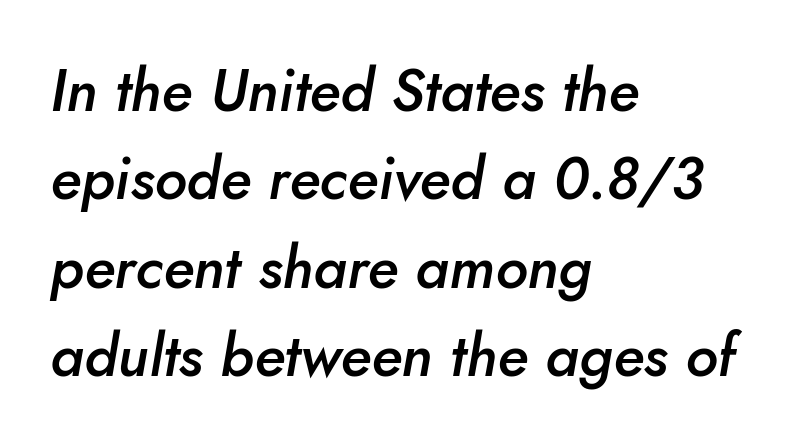
Where is the straight margin? On the left. Compared with typical paragraphs, the rows here are spaced about the same. Style check: oblique. Stroke thickness is moderately raised; the sample reads as semibold.
